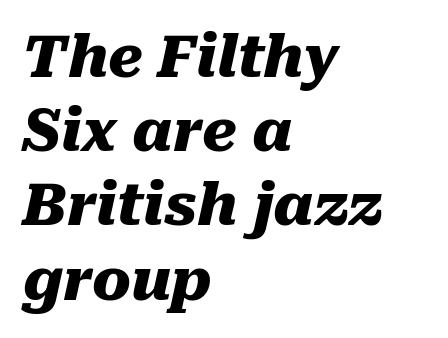
This rendering leaves character spacing at its baseline value. What's the leading like? Ordinary, nothing unusual. The strokes are fattened all the way to bold. Spacing verdict: proportional, widths tailored to each character. Short and long lines alike share a common starting point at left. Decoration check: the copy has no underline.
